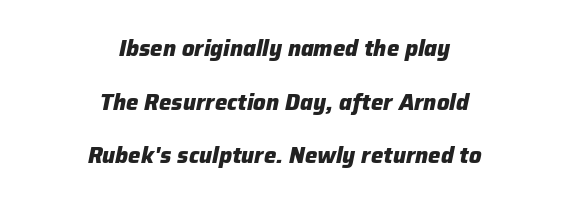
The image shows 22 px bold type, italic (leaning right); set centered, loose line spacing (2.44x), normal letter spacing, not underlined.
